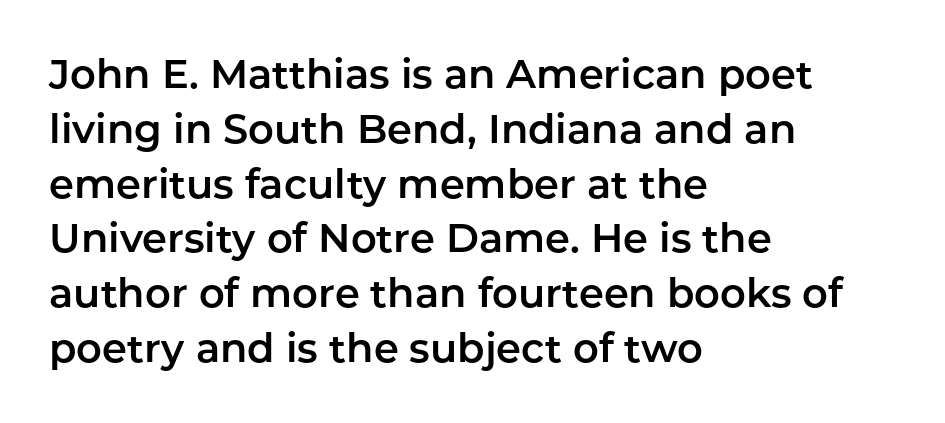
Q: Is the text italic (slanted)? A: No, it is upright.
Q: Is the typeface a serif or a sans-serif typeface? A: Sans-serif.
Q: Is the text underlined? A: No.
Q: How is the paragraph aligned? A: Left-aligned.
Q: Is the spacing between letters normal or unusually wide? A: Normal.
Q: Is the spacing between lines tight, normal or loose? A: Normal.
Q: Width (condensed, normal, or wide)? A: Normal.
Q: Stroke contrast? A: Low.
Q: x-height? A: Medium.
Q: Monospaced? A: No.
